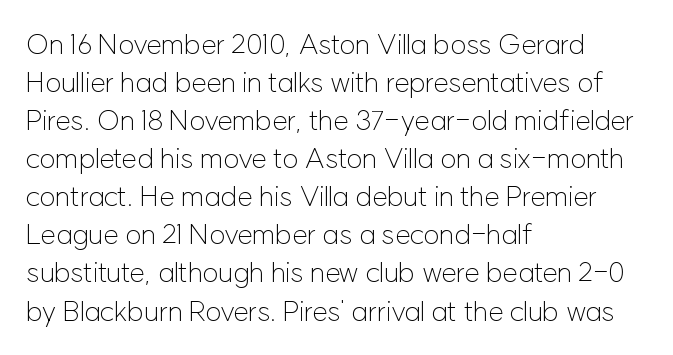
The image shows 28 px light sans-serif type, upright; set left-aligned, normal line spacing (1.36x), normal letter spacing, not underlined; low stroke contrast and a medium x-height.
